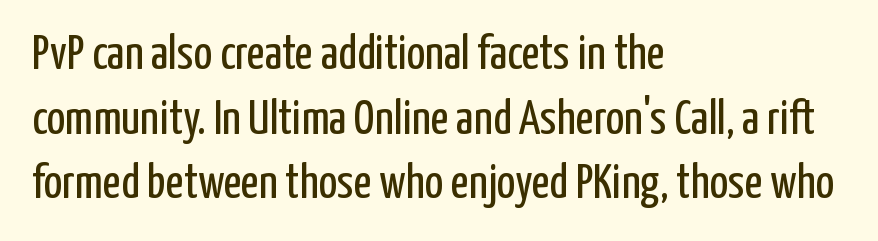
The image shows 49 px regular-weight, condensed sans-serif type, upright; set left-aligned, normal line spacing (1.32x), normal letter spacing, not underlined; low stroke contrast and a medium x-height.
